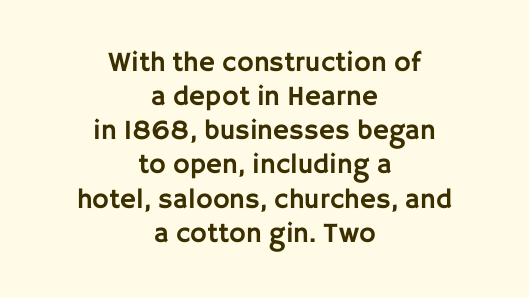
{"serif": "no", "italic": "no", "width": "normal", "stroke_contrast": "low", "x_height": "large", "monospaced": "no", "underline": "no", "align": "center", "line_spacing_ratio": 1.22, "letter_spacing": "normal", "letter_spacing_em": 0.0, "glyph_px": 28}
